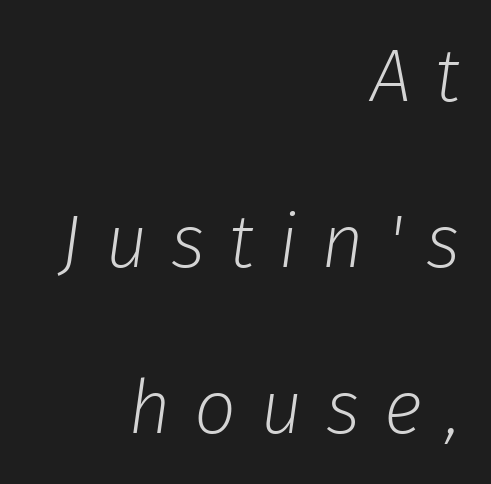
Q: Is the text bold? A: No.
Q: Is the text italic (slanted)? A: Yes, it leans right by about 8 degrees.
Q: Is the text underlined? A: No.
Q: How is the paragraph aligned? A: Right-aligned.
Q: Is the spacing between letters normal or unusually wide? A: Unusually wide.
Q: Is the spacing between lines tight, normal or loose? A: Loose.
Q: Width (condensed, normal, or wide)? A: Normal.
Q: Stroke contrast? A: Low.
Q: x-height? A: Medium.
Q: Monospaced? A: No.
